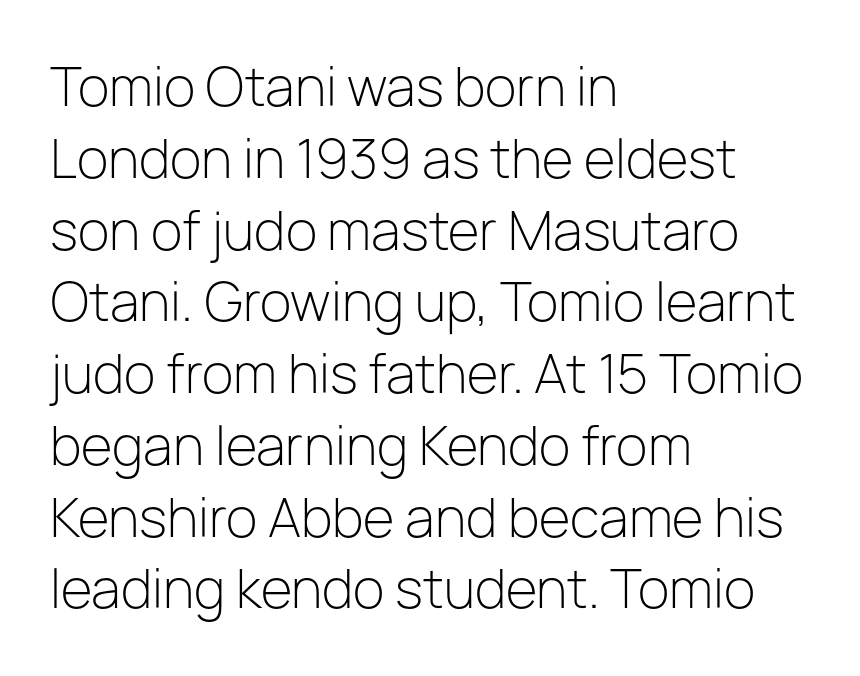
The image shows 52 px light sans-serif type, upright; set left-aligned, normal line spacing (1.38x), normal letter spacing, not underlined; low stroke contrast and a medium x-height.
